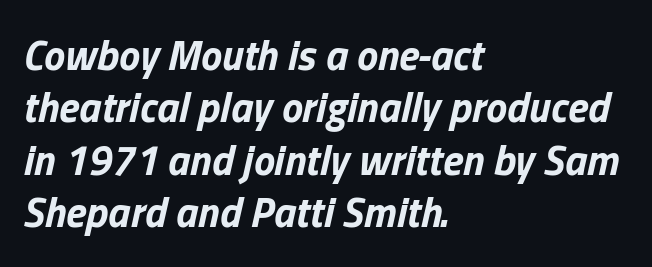
{"italic": "yes", "lean": "right", "slant_degrees": 13, "bold": "yes", "weight": "bold", "width": "normal", "stroke_contrast": "low", "x_height": "medium", "monospaced": "no", "underline": "no", "align": "left", "line_spacing": "normal", "line_spacing_ratio": 1.25, "letter_spacing": "normal", "letter_spacing_em": 0.0, "glyph_px": 42}
